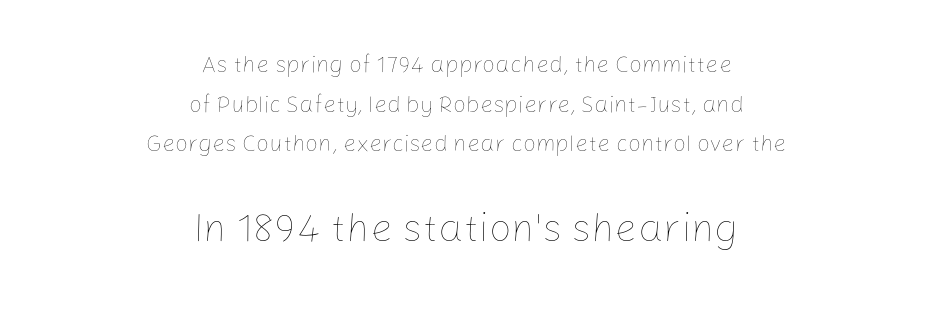
Varying glyph widths throughout — classic text-font behaviour. The passage shown has conventional tracking throughout. Beneath every word, the page is bare. The strokes carry an ordinary text weight at most. If you squint, the bottom block still reads clearly — it's the larger of the two.
